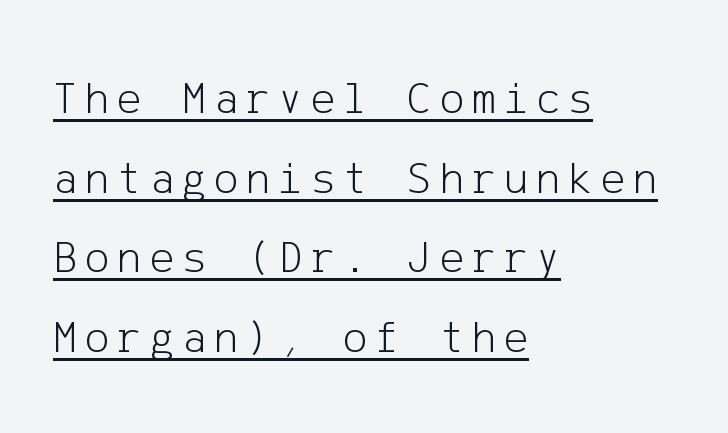
The face looks like a standard text weight, possibly lighter. Every row of glyphs begins at an identical x-position on the left. Underline: present. The specimen reads as upright at a glance. The font family rendered here belongs to the sans-serif group.
